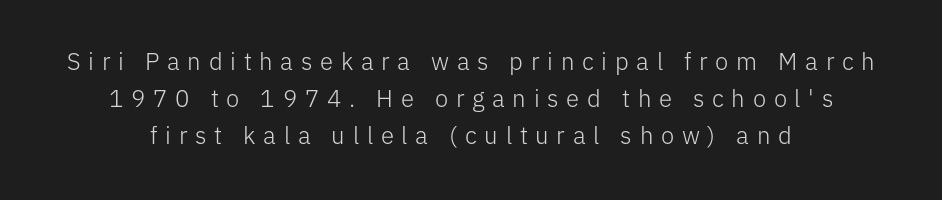
Regular leading. Look at the tracking — it's clearly loosened, letters drifting apart. This is roman type, the default non-slanted kind. Is this a heavy cut? Hardly; it is regular or lighter. Descenders are the only things crossing below the line. Typeset on center — no edge is straight.
